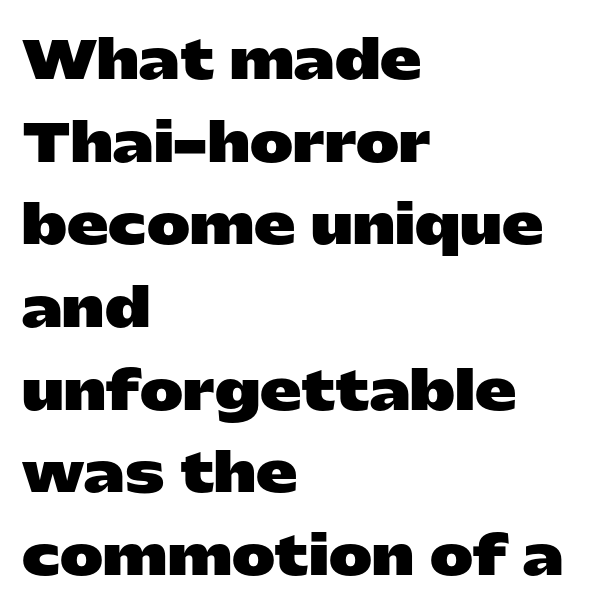
The designer left line spacing at the default. Grotesque or geometric, the face here clearly has no serifs. These lines are rendered in a variable-pitch font. Compared with a centered layout, this one pins lines to the left instead. You'd pick this weight for a headline — it's a proper bold. Letter spacing: default.
